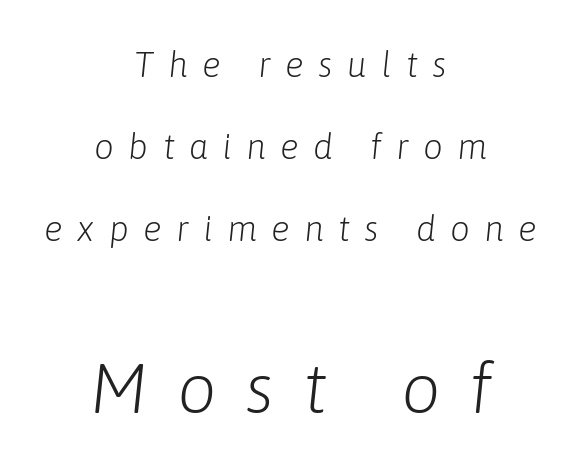
{"italic": "yes", "lean": "right", "slant_degrees": 6, "bold": "no", "weight": "light", "width": "normal", "stroke_contrast": "low", "x_height": "medium", "monospaced": "no", "underline": "no", "align": "center", "line_spacing": "loose", "line_spacing_ratio": 2.35, "letter_spacing": "wide", "letter_spacing_em": 0.41, "larger_block": "second", "size_ratio": 2.0, "glyph_px": 70}
